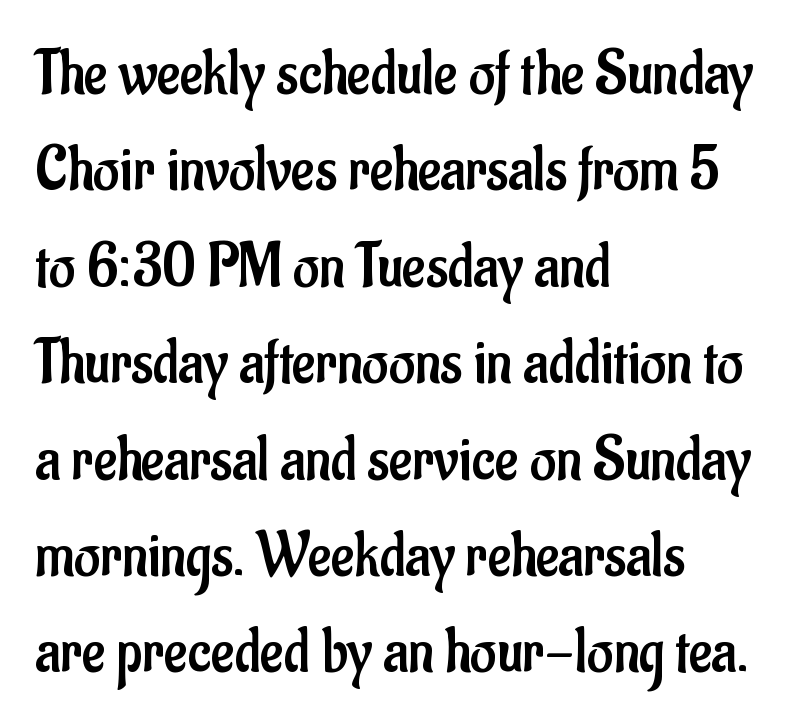
The image shows 63 px regular-weight, condensed sans-serif type, upright; set left-aligned, normal line spacing (1.53x), normal letter spacing, not underlined; low stroke contrast and a small x-height.
